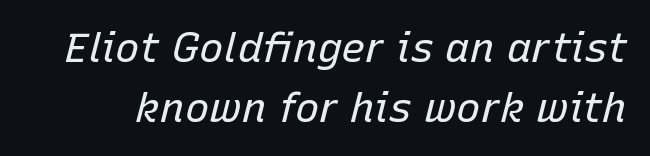
Q: Is the text bold? A: No.
Q: Is the text italic (slanted)? A: Yes, it leans right by about 15 degrees.
Q: Is the text underlined? A: No.
Q: Is the spacing between letters normal or unusually wide? A: Normal.
Q: Is the spacing between lines tight, normal or loose? A: Normal.
Q: Width (condensed, normal, or wide)? A: Normal.
Q: Stroke contrast? A: Low.
Q: x-height? A: Medium.
Q: Monospaced? A: No.
